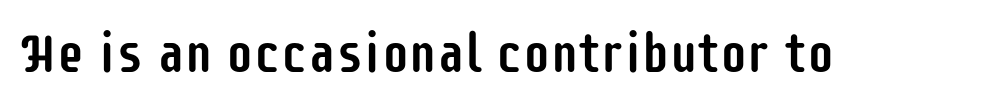
Quick note: not italic, upright. The glyphs in this specimen are sans serif. A typesetter would call this proportional, since set widths differ per character. Each word holds together tightly as a unit, with standard inter-letter gaps. Any mark beneath the type? The region is blank.
